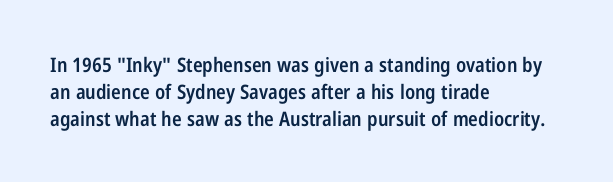
This is roman type, the default non-slanted kind. Check under the words: just untouched page. The passage shown is semibold, sitting just below true bold. Compared with typical paragraphs, the rows here are spaced about the same. In CSS terms this would be text-align: left.
